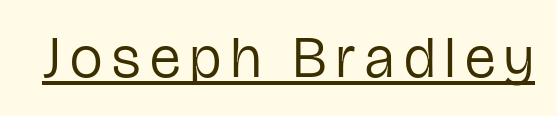
Q: Is the text bold? A: No.
Q: Is the text italic (slanted)? A: No, it is upright.
Q: Is the typeface a serif or a sans-serif typeface? A: Sans-serif.
Q: Is the text underlined? A: Yes.
Q: Width (condensed, normal, or wide)? A: Condensed.
Q: Stroke contrast? A: Low.
Q: x-height? A: Medium.
Q: Monospaced? A: No.
